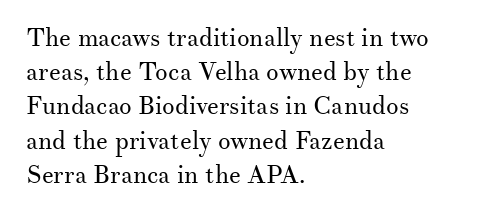
Q: Is the text bold? A: No.
Q: Is the text italic (slanted)? A: No, it is upright.
Q: Is the text underlined? A: No.
Q: How is the paragraph aligned? A: Left-aligned.
Q: Is the spacing between letters normal or unusually wide? A: Normal.
Q: Is the spacing between lines tight, normal or loose? A: Normal.
